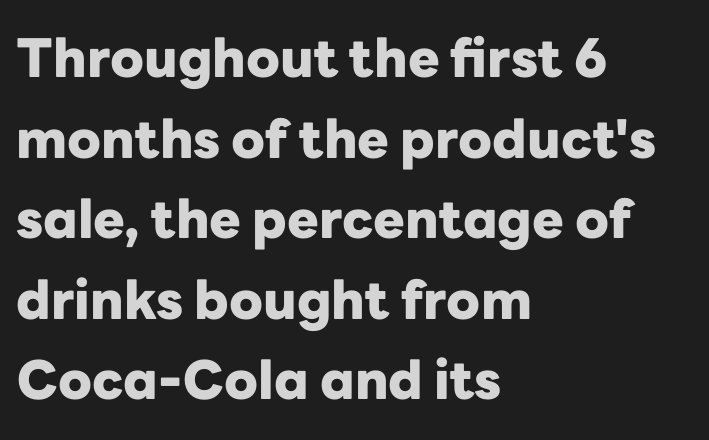
{"serif": "no", "italic": "no", "bold": "yes", "weight": "heavy", "width": "normal", "stroke_contrast": "low", "x_height": "medium", "monospaced": "no", "underline": "no", "align": "left", "line_spacing": "normal", "line_spacing_ratio": 1.52, "letter_spacing": "normal", "letter_spacing_em": 0.0, "glyph_px": 53}
